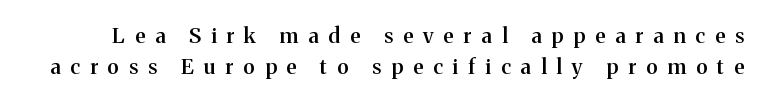
Q: Is the text bold? A: Semi-bold.
Q: Is the text italic (slanted)? A: No, it is upright.
Q: Is the text underlined? A: No.
Q: Is the spacing between letters normal or unusually wide? A: Unusually wide.
Q: Is the spacing between lines tight, normal or loose? A: Normal.
